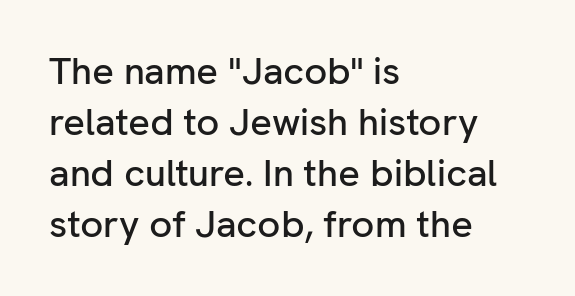
{"serif": "no", "italic": "no", "width": "normal", "stroke_contrast": "low", "x_height": "medium", "monospaced": "no", "underline": "no", "align": "left", "line_spacing": "normal", "line_spacing_ratio": 1.34, "letter_spacing": "normal", "letter_spacing_em": 0.0, "glyph_px": 38}
